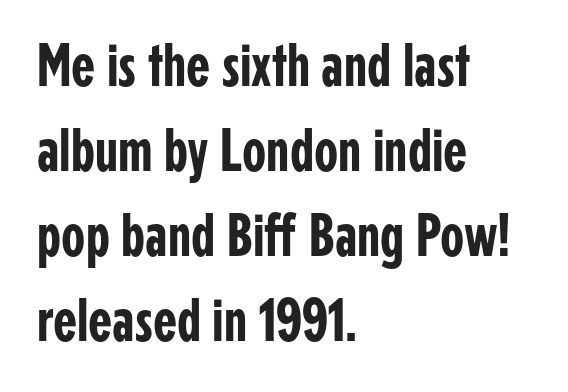
{"serif": "no", "italic": "no", "width": "condensed", "stroke_contrast": "low", "x_height": "medium", "monospaced": "no", "underline": "no", "align": "left", "line_spacing": "normal", "line_spacing_ratio": 1.37, "letter_spacing": "normal", "letter_spacing_em": 0.0, "glyph_px": 62}
